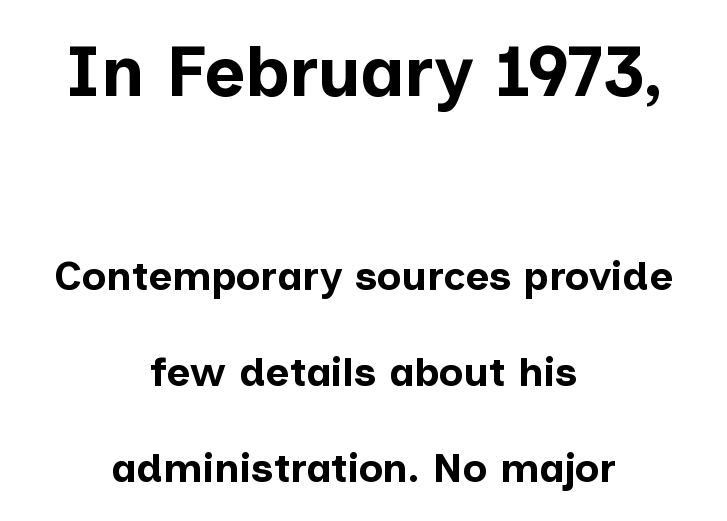
Q: Is the text bold? A: Yes.
Q: Is the text italic (slanted)? A: No, it is upright.
Q: Is the typeface a serif or a sans-serif typeface? A: Sans-serif.
Q: Is the text underlined? A: No.
Q: How is the paragraph aligned? A: Centered.
Q: Is the spacing between letters normal or unusually wide? A: Normal.
Q: Is the spacing between lines tight, normal or loose? A: Loose.
Q: Which block of text is set in a larger size, the first (top) or the second (bottom)? A: The first (top) one.
Q: Width (condensed, normal, or wide)? A: Normal.
Q: Stroke contrast? A: Low.
Q: x-height? A: Medium.
Q: Monospaced? A: No.
